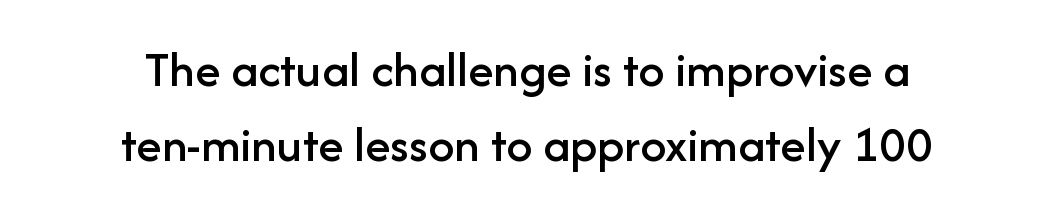
Which margin do the lines hug? Neither — every line sits in the middle. Underlining? Definitely not there. The passage shown has conventional tracking throughout. Typographically, this falls in the sans-serif category. This is the regular roman posture of the typeface. Does the leading feel generous? No, just average.
